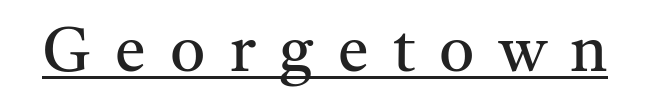
{"serif": "yes", "italic": "no", "bold": "no", "weight": "regular", "width": "normal", "stroke_contrast": "medium", "x_height": "medium", "monospaced": "no", "underline": "yes", "letter_spacing": "wide", "letter_spacing_em": 0.39, "glyph_px": 62}
